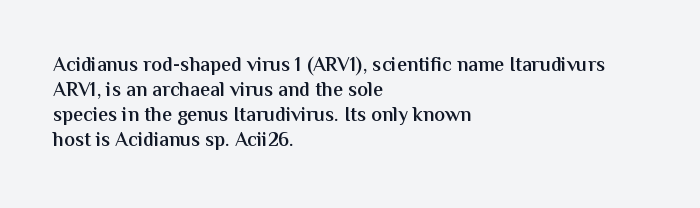
The image shows 20 px text type, upright; set left-aligned, normal line spacing (1.25x), normal letter spacing, not underlined.
